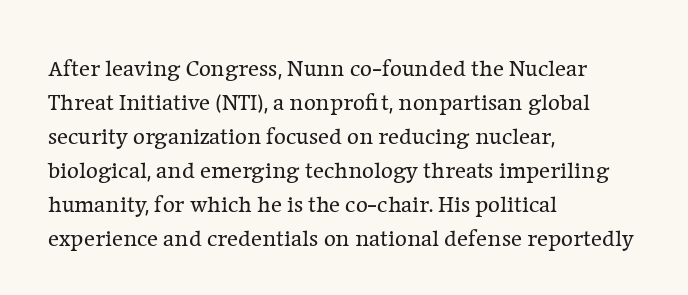
The type sits square on the baseline with zero lean. Stem width sits at or under what a default text font uses. Horizontally, the lines are justified to the leading edge only. This sample keeps an unexceptional amount of space between lines. The space beneath each line is pristine and unruled. There is no visible air inserted between adjacent glyphs.
